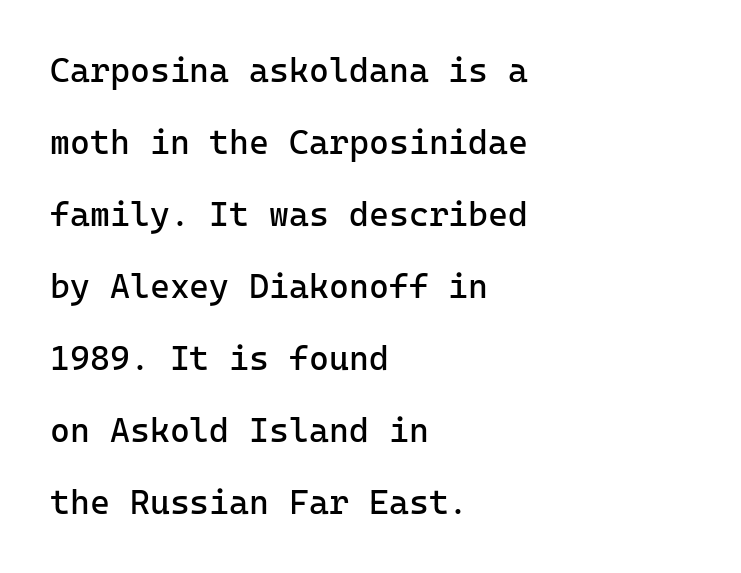
Nothing sits at the stroke ends, so this counts as sans-serif. The characters are drawn with everyday or finer stroke widths. A great deal of white space separates one row of letters from the next. No word sits above an underline.
